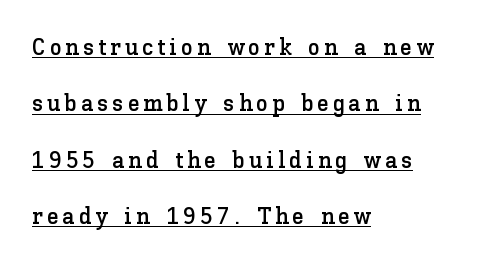
The image shows 24 px text type, upright; set left-aligned, loose line spacing (2.35x), underlined.
